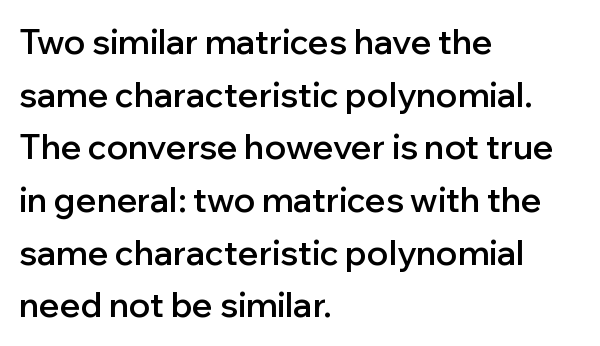
The image shows 34 px semibold sans-serif type, upright; set left-aligned, normal line spacing (1.55x), normal letter spacing, not underlined; low stroke contrast and a medium x-height.
